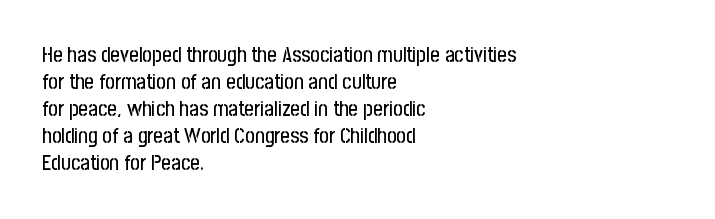
The image shows 21 px text type, upright; set left-aligned, normal line spacing (1.28x), normal letter spacing, not underlined.
